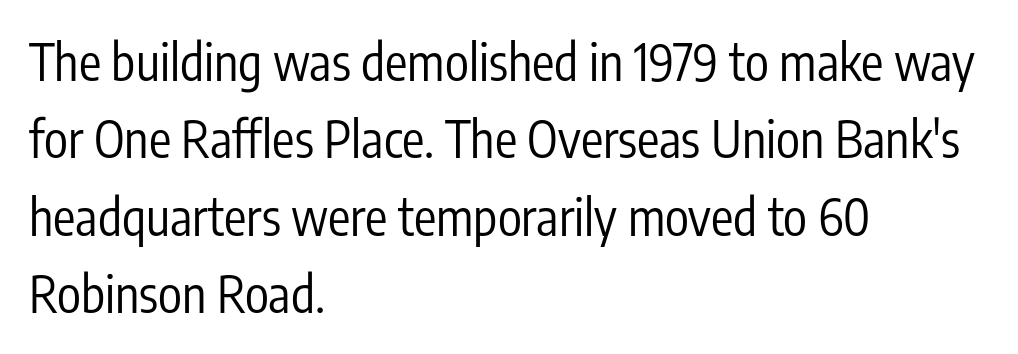
Q: Is the text bold? A: No.
Q: Is the text italic (slanted)? A: No, it is upright.
Q: Is the typeface a serif or a sans-serif typeface? A: Sans-serif.
Q: Is the text underlined? A: No.
Q: How is the paragraph aligned? A: Left-aligned.
Q: Is the spacing between letters normal or unusually wide? A: Normal.
Q: Is the spacing between lines tight, normal or loose? A: Normal.
Q: Width (condensed, normal, or wide)? A: Condensed.
Q: Stroke contrast? A: Low.
Q: x-height? A: Medium.
Q: Monospaced? A: No.
